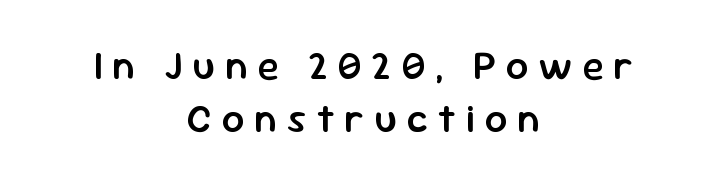
The font family rendered here belongs to the sans-serif group. Emphasis by weight is partial: semibold. Notice how descenders clear the ascenders below comfortably — that's standard leading. This rendering features lettering with no underline.
